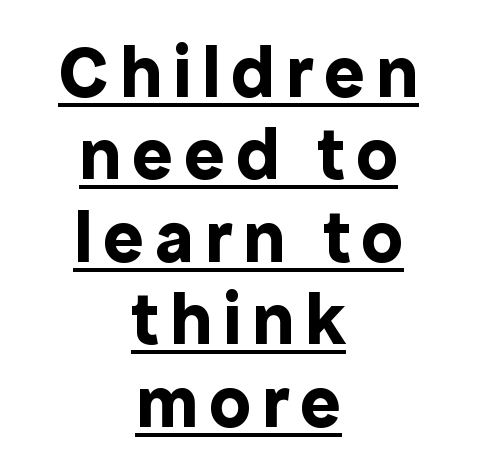
Q: Is the text bold? A: Yes.
Q: Is the text italic (slanted)? A: No, it is upright.
Q: Is the typeface a serif or a sans-serif typeface? A: Sans-serif.
Q: Is the text underlined? A: Yes.
Q: How is the paragraph aligned? A: Centered.
Q: Is the spacing between lines tight, normal or loose? A: Tight.
Q: Width (condensed, normal, or wide)? A: Normal.
Q: x-height? A: Medium.
Q: Monospaced? A: No.
